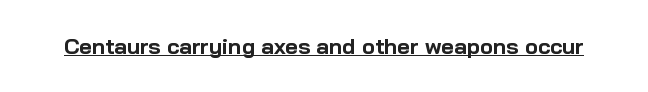
The image shows 22 px bold type, upright; set normal letter spacing, underlined.
